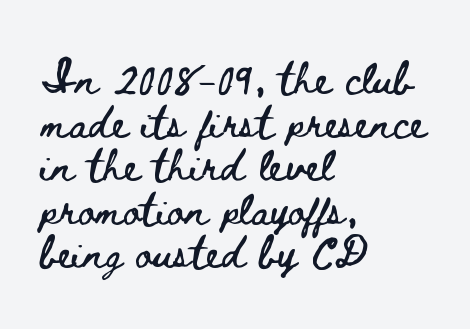
The image shows 32 px wide type; set left-aligned, normal line spacing (1.36x), normal letter spacing, not underlined; low stroke contrast and a small x-height.
